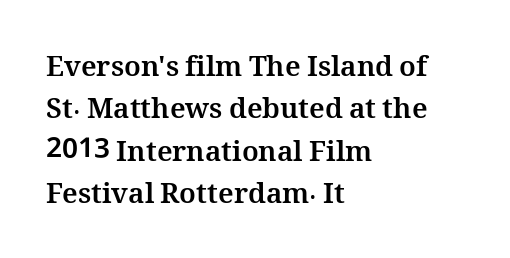
{"italic": "no", "bold": "yes", "weight": "bold", "width": "normal", "stroke_contrast": "medium", "x_height": "medium", "monospaced": "no", "underline": "no", "align": "left", "line_spacing": "normal", "line_spacing_ratio": 1.51, "letter_spacing": "normal", "letter_spacing_em": 0.0, "glyph_px": 28}
